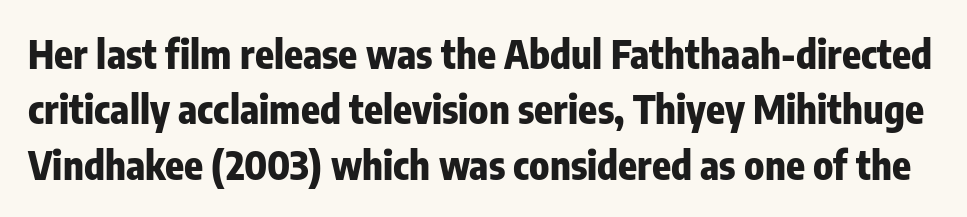
Q: Is the text bold? A: Yes.
Q: Is the text italic (slanted)? A: No, it is upright.
Q: Is the typeface a serif or a sans-serif typeface? A: Sans-serif.
Q: Is the text underlined? A: No.
Q: Is the spacing between letters normal or unusually wide? A: Normal.
Q: Is the spacing between lines tight, normal or loose? A: Normal.
Q: Width (condensed, normal, or wide)? A: Condensed.
Q: Stroke contrast? A: Low.
Q: x-height? A: Medium.
Q: Monospaced? A: No.
